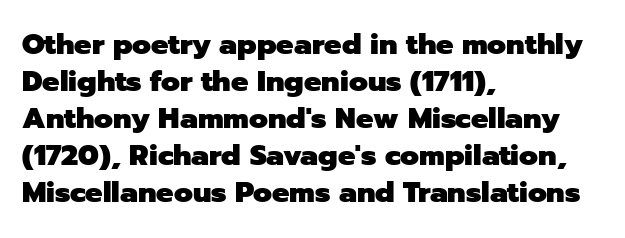
The strokes are fattened all the way to bold. Does extra space separate the letters? No, they use regular spacing. Leading matches the norm, producing a regular column. Does the lettering tilt? It doesn't — this is upright. The passage shown is typeset with a sans-serif family. A student would call this left alignment; a typographer would say flush left, rag right.
